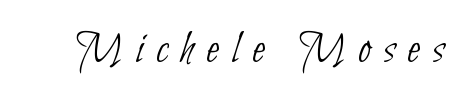
The image shows 48 px thin, condensed sans-serif type; set unusually wide letter spacing (+0.26 em), not underlined; low stroke contrast and a small x-height.
